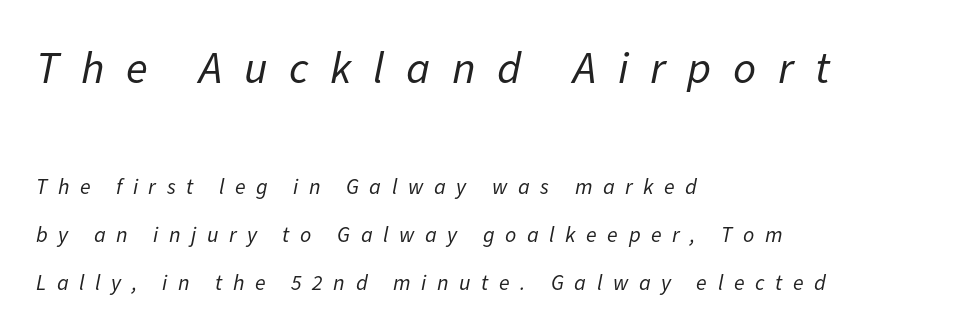
{"italic": "yes", "lean": "right", "slant_degrees": 11, "bold": "no", "weight": "regular", "width": "normal", "stroke_contrast": "low", "x_height": "medium", "monospaced": "no", "underline": "no", "align": "left", "line_spacing": "loose", "line_spacing_ratio": 2.19, "letter_spacing": "wide", "letter_spacing_em": 0.48, "larger_block": "first", "size_ratio": 2.05, "glyph_px": 45}
